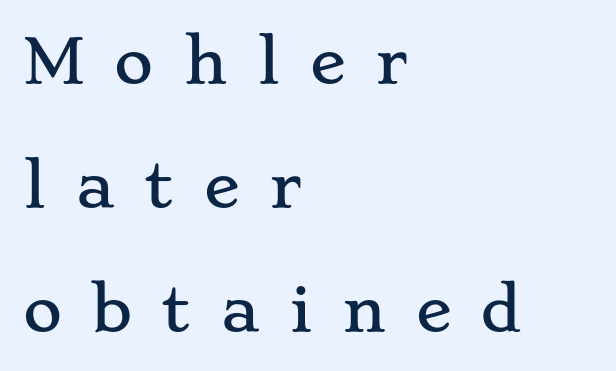
In terms of posture, this sample is upright. Students, observe: this is what heavily led, spacious text looks like. Type without underlining. The horizontal fit of the characters is loose and conspicuously gappy. Check where the strokes stop: tiny serifs finish them off. The setting favours the left margin, as ordinary paragraphs usually do.
